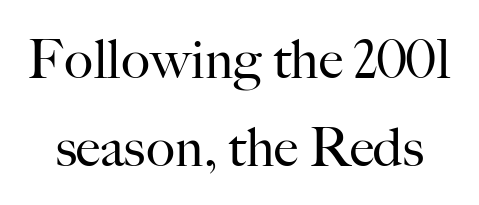
A typesetter would call this proportional, since set widths differ per character. Little horizontal feet cap the strokes, marking this as serif type. Ordinary non-slanted type is in use. Underline: absent.
